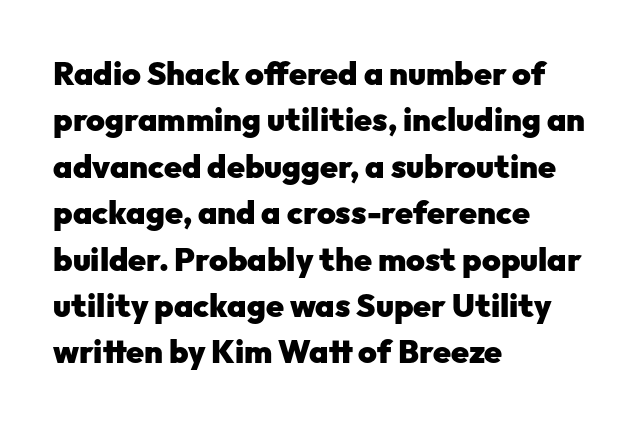
{"serif": "no", "italic": "no", "bold": "yes", "weight": "heavy", "width": "normal", "stroke_contrast": "low", "x_height": "medium", "monospaced": "no", "underline": "no", "align": "left", "line_spacing": "normal", "line_spacing_ratio": 1.45, "letter_spacing": "normal", "letter_spacing_em": 0.0, "glyph_px": 32}
